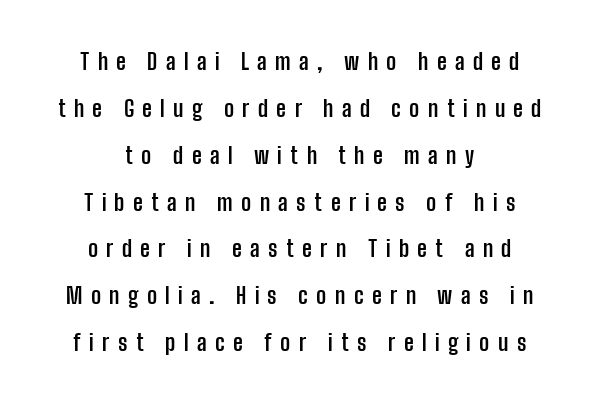
The compositor balanced each line on the midline. The typography opts for an upright posture over an oblique one. Widely set lines give the paragraph a tall, airy silhouette. Honestly, there is no underline to notice here at all.
